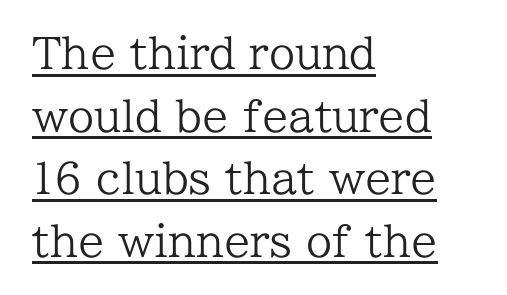
What stands out about the letter spacing? Nothing — it is the standard amount. The passage shown is typed in a proportional face where columns would drift. The typeface has the unassuming heft of standard copy or less. Underline: present. Does the type have serifs? Yes, each stem ends in a small foot.
